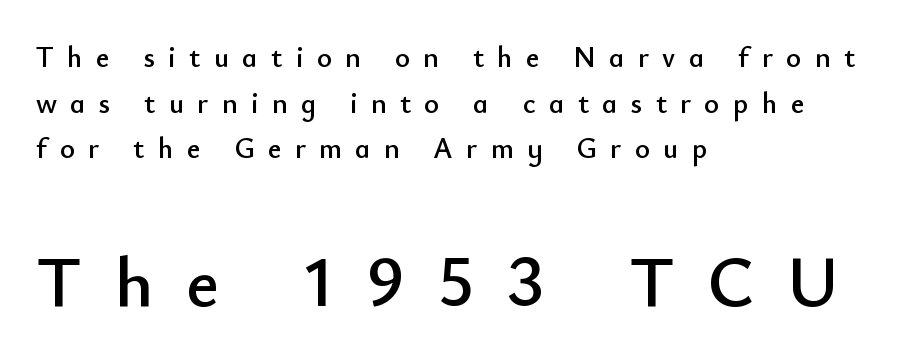
The image shows 72 px sans-serif type, upright; set left-aligned, normal line spacing (1.57x), unusually wide letter spacing (+0.46 em), not underlined; the second (bottom) block is 2.48x larger; low stroke contrast and a small x-height.
